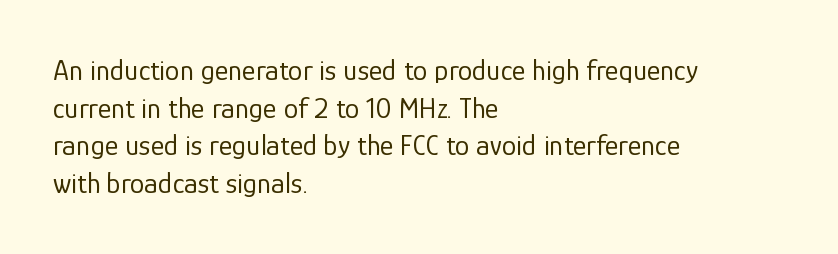
Q: Is the text bold? A: No.
Q: Is the text italic (slanted)? A: No, it is upright.
Q: Is the typeface a serif or a sans-serif typeface? A: Sans-serif.
Q: Is the text underlined? A: No.
Q: How is the paragraph aligned? A: Left-aligned.
Q: Is the spacing between letters normal or unusually wide? A: Normal.
Q: Is the spacing between lines tight, normal or loose? A: Normal.
Q: Width (condensed, normal, or wide)? A: Normal.
Q: Stroke contrast? A: Low.
Q: x-height? A: Medium.
Q: Monospaced? A: No.
